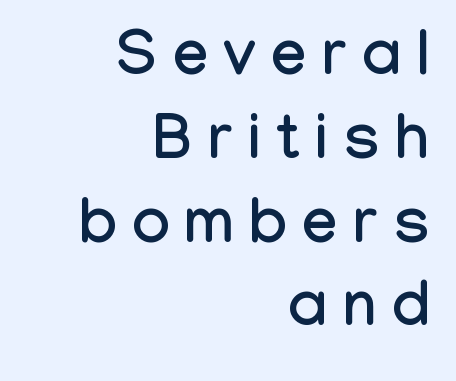
The image shows 63 px condensed sans-serif type, upright; set right-aligned, normal line spacing (1.33x), unusually wide letter spacing (+0.25 em), not underlined; low stroke contrast and a medium x-height.
